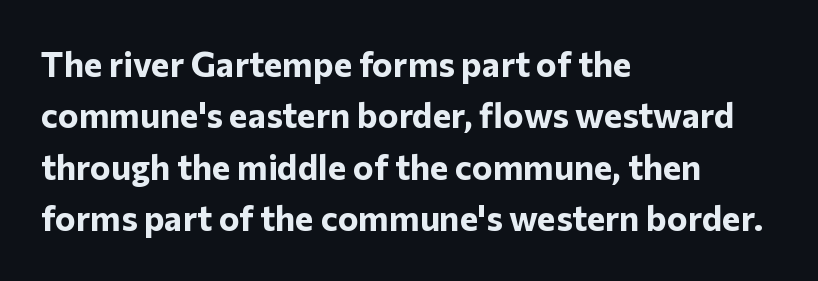
Q: Is the text bold? A: Yes.
Q: Is the text italic (slanted)? A: No, it is upright.
Q: Is the typeface a serif or a sans-serif typeface? A: Sans-serif.
Q: Is the text underlined? A: No.
Q: How is the paragraph aligned? A: Left-aligned.
Q: Is the spacing between letters normal or unusually wide? A: Normal.
Q: Is the spacing between lines tight, normal or loose? A: Normal.
Q: Width (condensed, normal, or wide)? A: Normal.
Q: Stroke contrast? A: Low.
Q: x-height? A: Medium.
Q: Monospaced? A: No.
